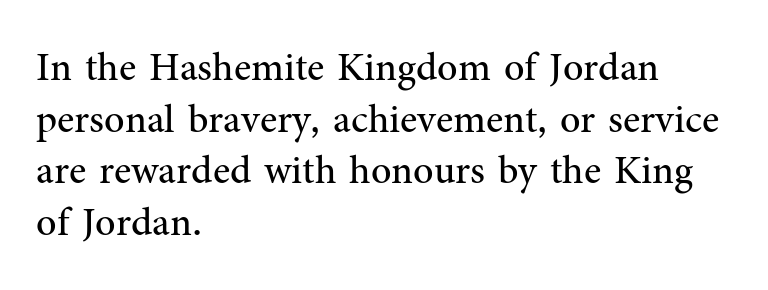
Q: Is the text bold? A: No.
Q: Is the text italic (slanted)? A: No, it is upright.
Q: Is the typeface a serif or a sans-serif typeface? A: Serif.
Q: Is the text underlined? A: No.
Q: How is the paragraph aligned? A: Left-aligned.
Q: Is the spacing between letters normal or unusually wide? A: Normal.
Q: Is the spacing between lines tight, normal or loose? A: Normal.
Q: Width (condensed, normal, or wide)? A: Normal.
Q: Stroke contrast? A: Medium.
Q: x-height? A: Medium.
Q: Monospaced? A: No.
